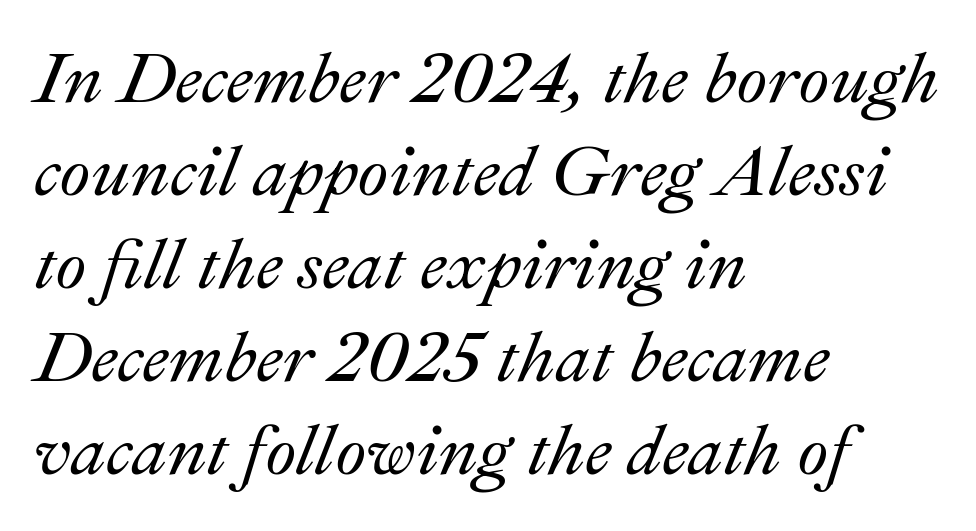
Q: Is the text italic (slanted)? A: Yes, it leans right by about 22 degrees.
Q: Is the text underlined? A: No.
Q: How is the paragraph aligned? A: Left-aligned.
Q: Is the spacing between letters normal or unusually wide? A: Normal.
Q: Is the spacing between lines tight, normal or loose? A: Normal.
Q: Width (condensed, normal, or wide)? A: Normal.
Q: Stroke contrast? A: Medium.
Q: x-height? A: Small.
Q: Monospaced? A: No.
